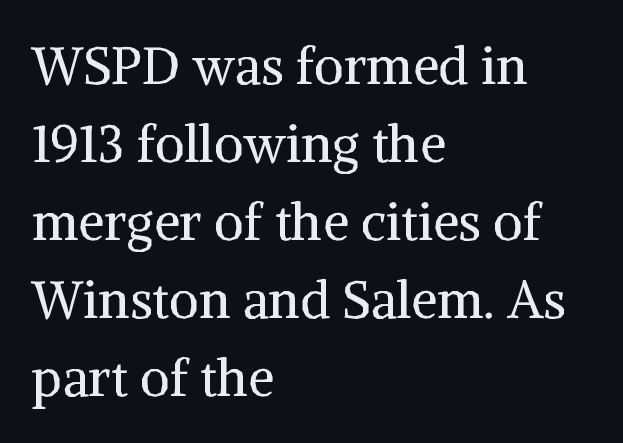
The image shows 52 px regular-weight serif type, upright; set left-aligned, normal line spacing (1.5x), normal letter spacing, not underlined; medium stroke contrast and a medium x-height.
